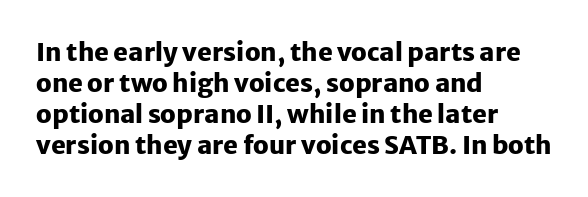
{"italic": "no", "bold": "yes", "underline": "no", "align": "left", "line_spacing_ratio": 1.24, "letter_spacing": "normal", "letter_spacing_em": 0.0, "glyph_px": 25}
